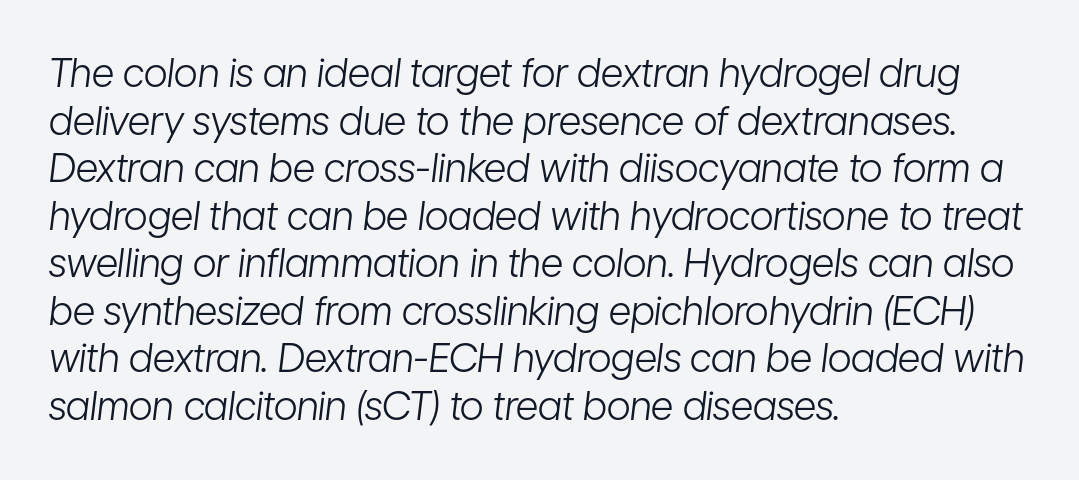
{"italic": "yes", "lean": "right", "slant_degrees": 7, "bold": "no", "weight": "light", "width": "condensed", "stroke_contrast": "low", "x_height": "medium", "monospaced": "no", "underline": "no", "align": "left", "line_spacing_ratio": 1.22, "letter_spacing": "normal", "letter_spacing_em": 0.0, "glyph_px": 39}
